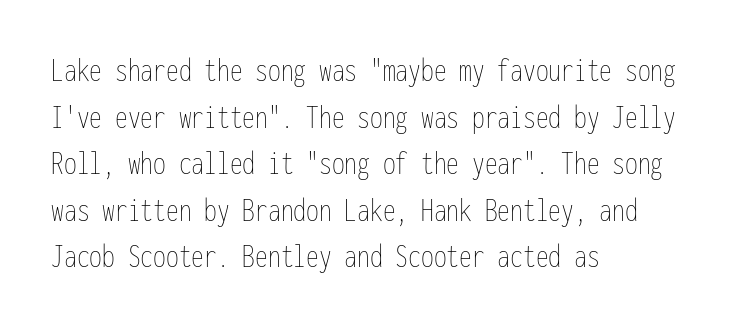
The image shows 34 px thin, condensed type, upright, monospaced; set left-aligned, normal line spacing (1.37x), normal letter spacing, not underlined; low stroke contrast and a medium x-height.
